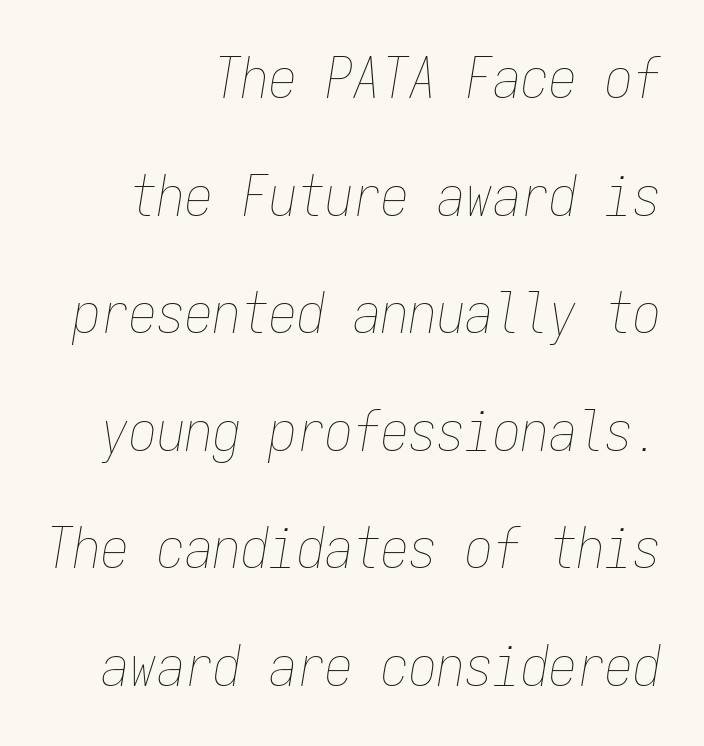
This sample uses plain, unmodified letter spacing. Do the characters align in a grid? Yes, the font is monospaced. The lines are spread far apart with generous leading. Emphasis-style slanted type is in use. All the whitespace from short lines collects on the left. Weight: not bold — regular or lighter.
